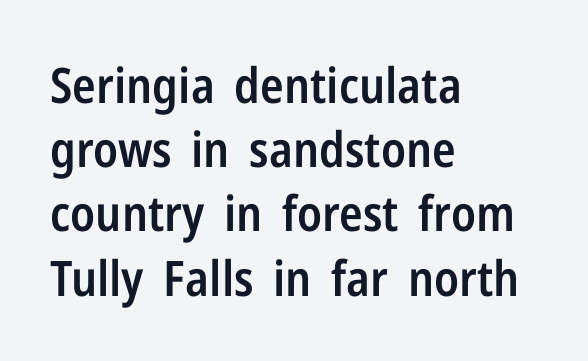
All the whitespace from short lines collects on the right. A normal amount of white space separates one row of letters from the next. Italic? Not at all — the glyphs are vertical. What weight is shown? A semibold, between regular and bold. The designer went with a sans here, leaving each stem footless. Clear beneath every line of the passage.
